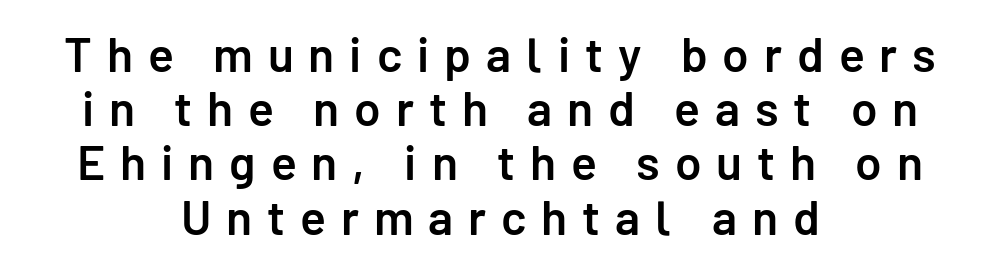
The image shows 48 px semibold sans-serif type, upright; set centered, tight line spacing (1.13x), unusually wide letter spacing (+0.31 em), not underlined; low stroke contrast and a medium x-height.
